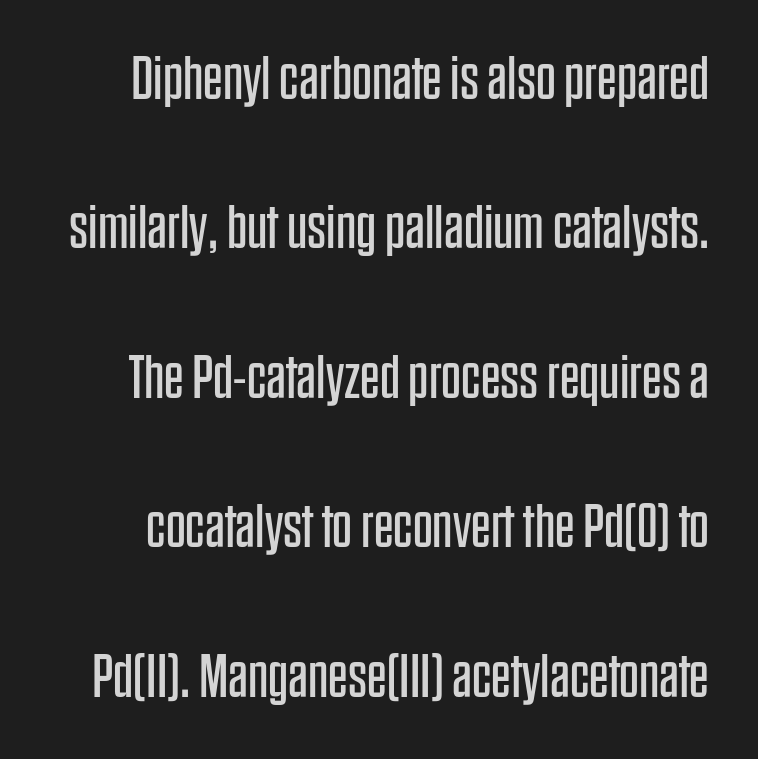
Q: Is the text bold? A: No.
Q: Is the text italic (slanted)? A: No, it is upright.
Q: Is the typeface a serif or a sans-serif typeface? A: Sans-serif.
Q: Is the text underlined? A: No.
Q: Is the spacing between letters normal or unusually wide? A: Normal.
Q: Is the spacing between lines tight, normal or loose? A: Loose.
Q: Width (condensed, normal, or wide)? A: Condensed.
Q: Stroke contrast? A: Low.
Q: x-height? A: Large.
Q: Monospaced? A: No.
